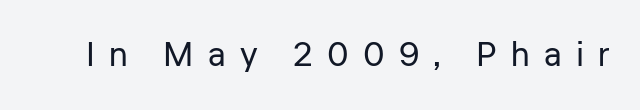
The image shows 34 px regular-weight sans-serif type, upright; set unusually wide letter spacing (+0.42 em), not underlined; low stroke contrast and a medium x-height.
